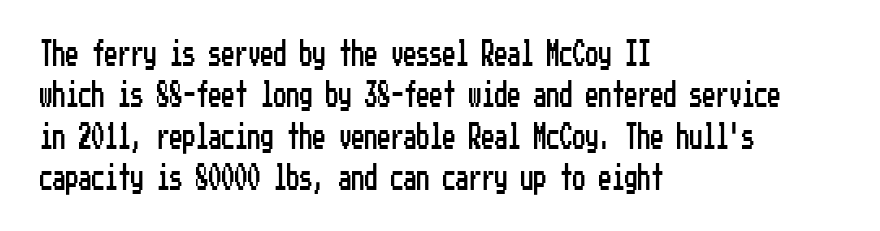
The image shows 26 px text type, upright; set left-aligned, normal line spacing (1.59x), normal letter spacing, not underlined.
